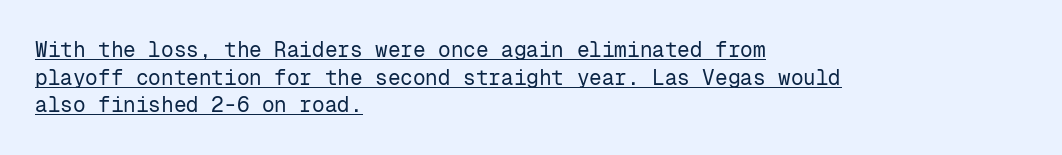
Q: Is the text bold? A: No.
Q: Is the text italic (slanted)? A: No, it is upright.
Q: Is the text underlined? A: Yes.
Q: How is the paragraph aligned? A: Left-aligned.
Q: Is the spacing between letters normal or unusually wide? A: Normal.
Q: Is the spacing between lines tight, normal or loose? A: Normal.
